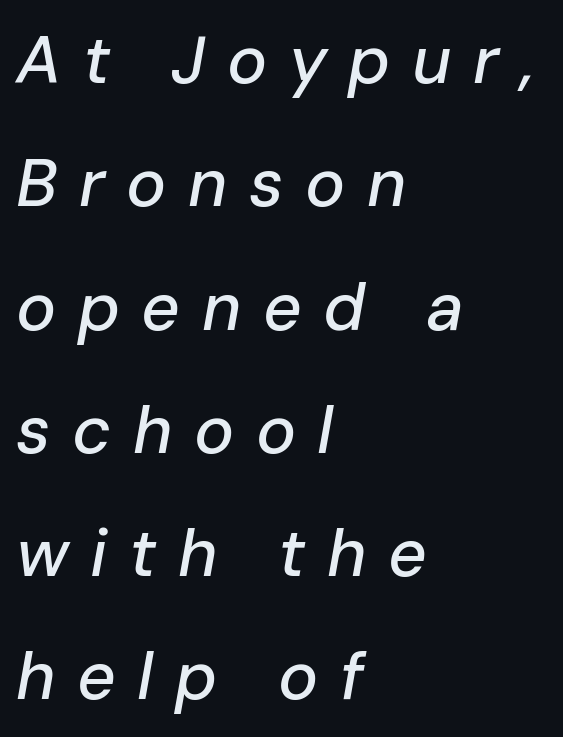
{"italic": "yes", "lean": "right", "slant_degrees": 10, "width": "normal", "stroke_contrast": "low", "x_height": "medium", "monospaced": "no", "underline": "no", "align": "left", "line_spacing_ratio": 1.84, "letter_spacing": "wide", "letter_spacing_em": 0.32, "glyph_px": 67}
